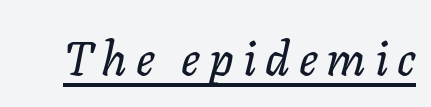
The image shows 47 px text type, italic (leaning right); set underlined; low stroke contrast and a medium x-height.
